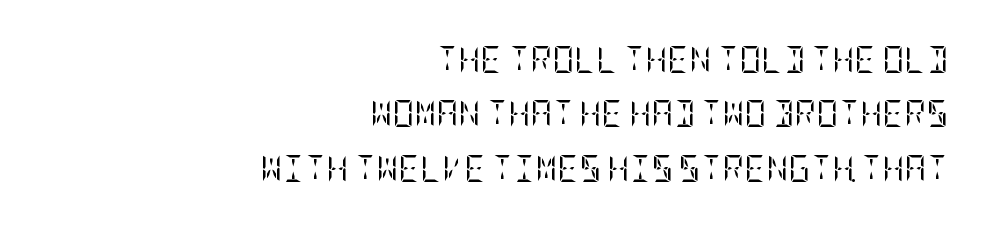
The image shows 27 px text type, upright; set right-aligned, loose line spacing (2.01x), normal letter spacing, not underlined.
